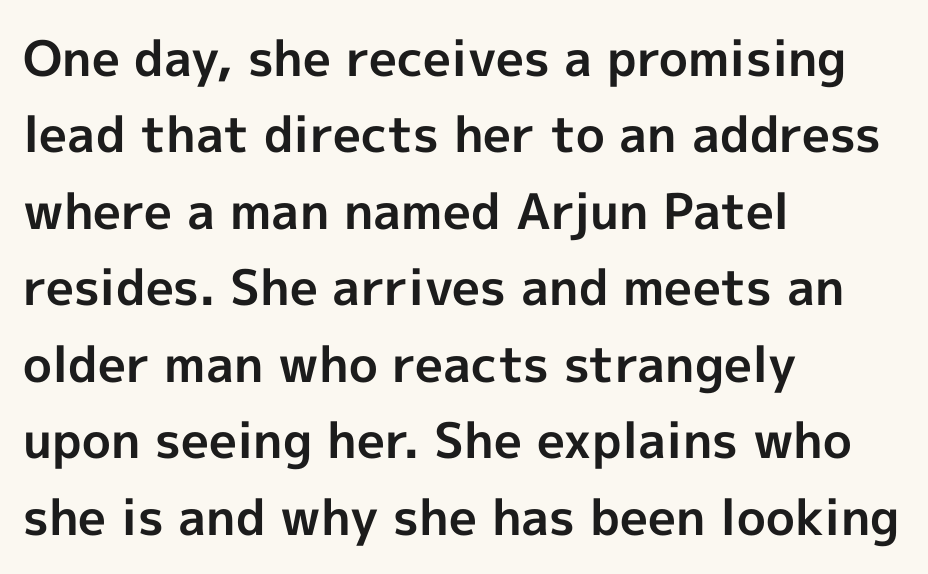
{"serif": "no", "italic": "no", "bold": "yes", "weight": "bold", "width": "normal", "x_height": "medium", "monospaced": "no", "underline": "no", "align": "left", "line_spacing": "normal", "line_spacing_ratio": 1.56, "letter_spacing": "normal", "letter_spacing_em": 0.0, "glyph_px": 49}
